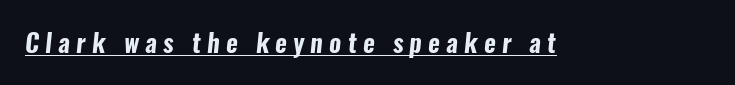
{"bold": "yes", "underline": "yes", "letter_spacing": "wide", "letter_spacing_em": 0.25, "glyph_px": 25}
